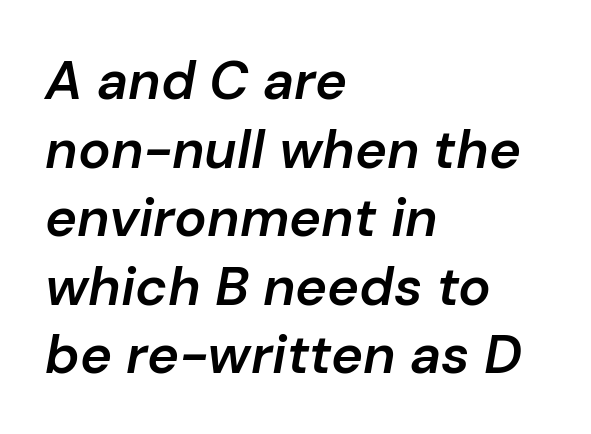
Q: Is the text bold? A: Semi-bold.
Q: Is the text italic (slanted)? A: Yes, it leans right by about 10 degrees.
Q: Is the text underlined? A: No.
Q: How is the paragraph aligned? A: Left-aligned.
Q: Is the spacing between letters normal or unusually wide? A: Normal.
Q: Is the spacing between lines tight, normal or loose? A: Normal.
Q: Width (condensed, normal, or wide)? A: Normal.
Q: Stroke contrast? A: Low.
Q: x-height? A: Medium.
Q: Monospaced? A: No.
